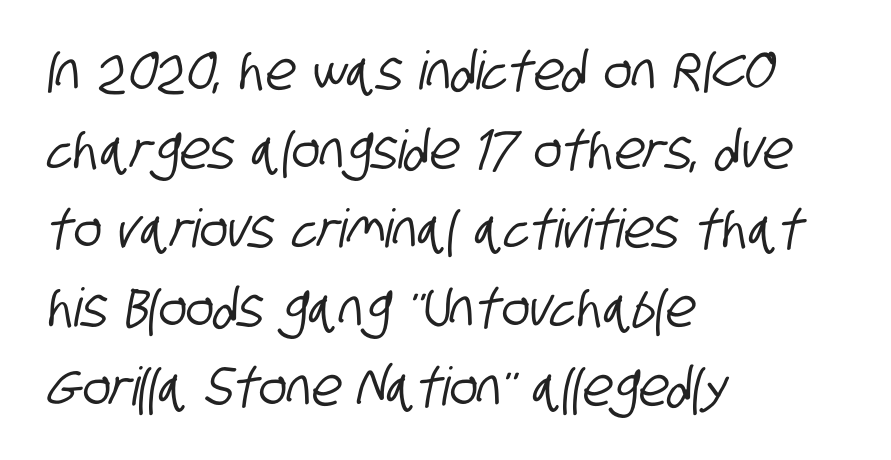
Q: Is the typeface a serif or a sans-serif typeface? A: Sans-serif.
Q: Is the text underlined? A: No.
Q: How is the paragraph aligned? A: Left-aligned.
Q: Is the spacing between letters normal or unusually wide? A: Normal.
Q: Is the spacing between lines tight, normal or loose? A: Normal.
Q: Width (condensed, normal, or wide)? A: Condensed.
Q: Stroke contrast? A: Low.
Q: x-height? A: Large.
Q: Monospaced? A: No.
